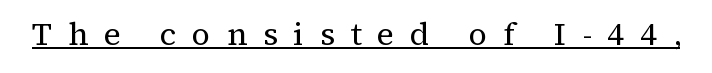
{"serif": "yes", "italic": "no", "bold": "no", "weight": "regular", "width": "normal", "stroke_contrast": "medium", "x_height": "medium", "monospaced": "no", "underline": "yes", "letter_spacing": "wide", "letter_spacing_em": 0.49, "glyph_px": 32}
